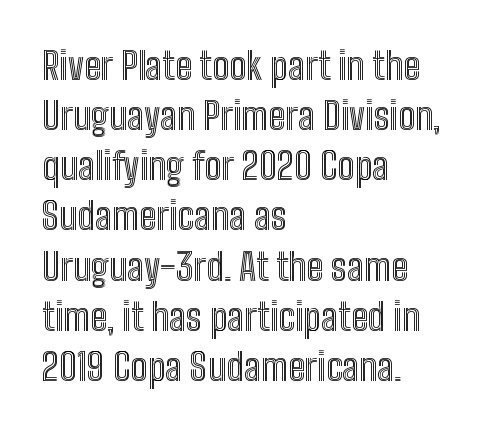
Spacing verdict: proportional, widths tailored to each character. You can tell it's not italic because the verticals are truly vertical. Casual observation: everything's shoved over to the left. Honestly, there is no underline to notice here at all. Students, observe: this is what conventionally led text looks like.
